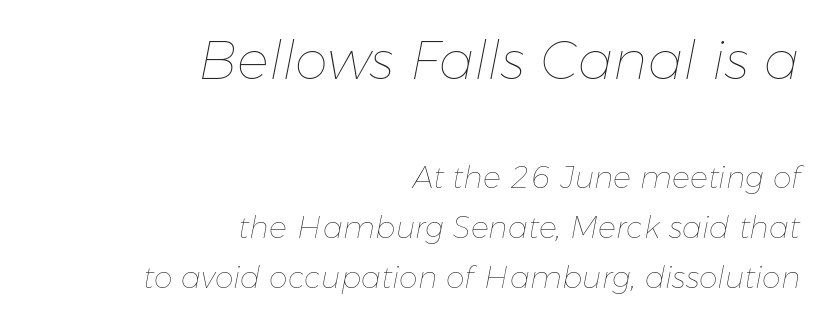
Q: Is the text bold? A: No.
Q: Is the text italic (slanted)? A: Yes, it leans right by about 11 degrees.
Q: Is the text underlined? A: No.
Q: How is the paragraph aligned? A: Right-aligned.
Q: Is the spacing between letters normal or unusually wide? A: Normal.
Q: Is the spacing between lines tight, normal or loose? A: Normal.
Q: Which block of text is set in a larger size, the first (top) or the second (bottom)? A: The first (top) one.
Q: Width (condensed, normal, or wide)? A: Normal.
Q: Stroke contrast? A: Low.
Q: x-height? A: Medium.
Q: Monospaced? A: No.
